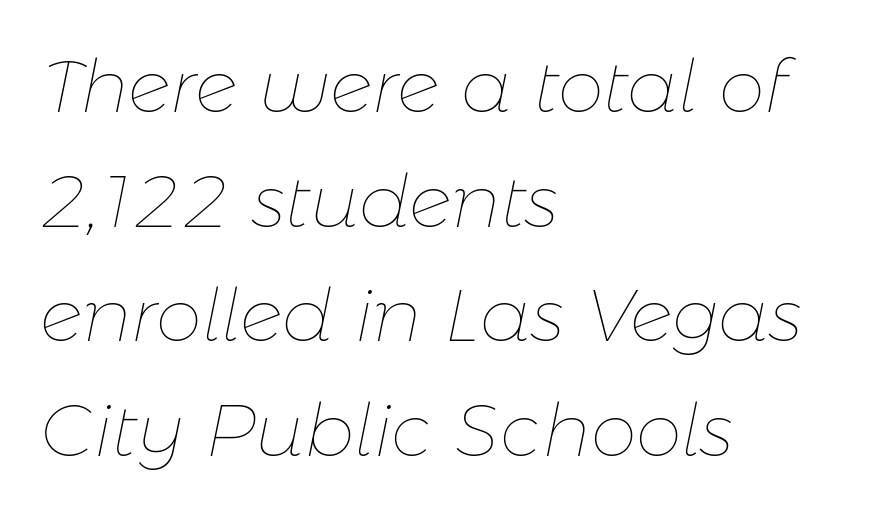
Q: Is the text bold? A: No.
Q: Is the text italic (slanted)? A: Yes, it leans right by about 11 degrees.
Q: Is the text underlined? A: No.
Q: How is the paragraph aligned? A: Left-aligned.
Q: Is the spacing between letters normal or unusually wide? A: Normal.
Q: Is the spacing between lines tight, normal or loose? A: Normal.
Q: Width (condensed, normal, or wide)? A: Normal.
Q: Stroke contrast? A: Low.
Q: x-height? A: Medium.
Q: Monospaced? A: No.
